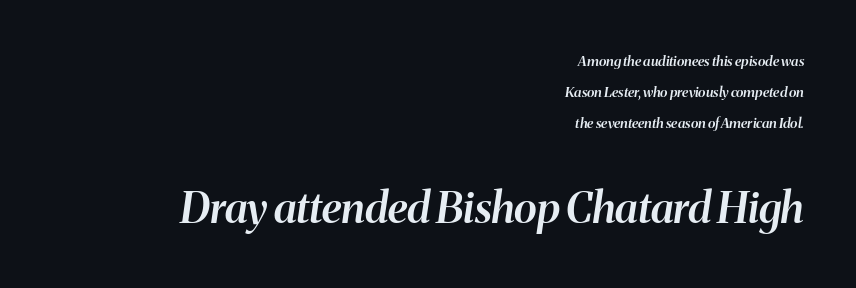
Q: Is the text bold? A: Semi-bold.
Q: Is the text italic (slanted)? A: Yes, it leans right by about 8 degrees.
Q: Is the text underlined? A: No.
Q: How is the paragraph aligned? A: Right-aligned.
Q: Is the spacing between letters normal or unusually wide? A: Normal.
Q: Is the spacing between lines tight, normal or loose? A: Loose.
Q: Which block of text is set in a larger size, the first (top) or the second (bottom)? A: The second (bottom) one.
Q: Width (condensed, normal, or wide)? A: Normal.
Q: Stroke contrast? A: Medium.
Q: x-height? A: Medium.
Q: Monospaced? A: No.
